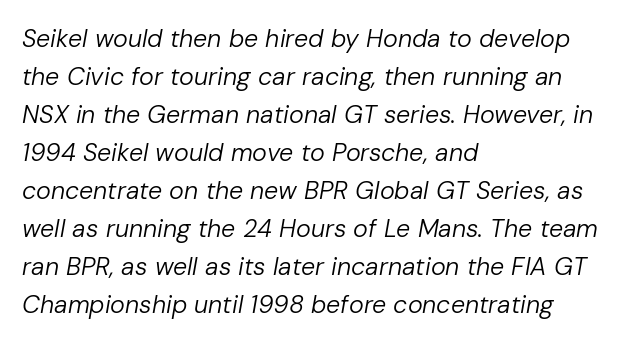
The cut favours lightness, reaching ordinary text weight at its darkest. Notice how the stems are inclined rather than vertical — that's the hallmark of italics. Does the copy run flush right? No — it runs flush left. This rendering leaves character spacing at its baseline value. Glance below the letters and you will spot only blank space.
